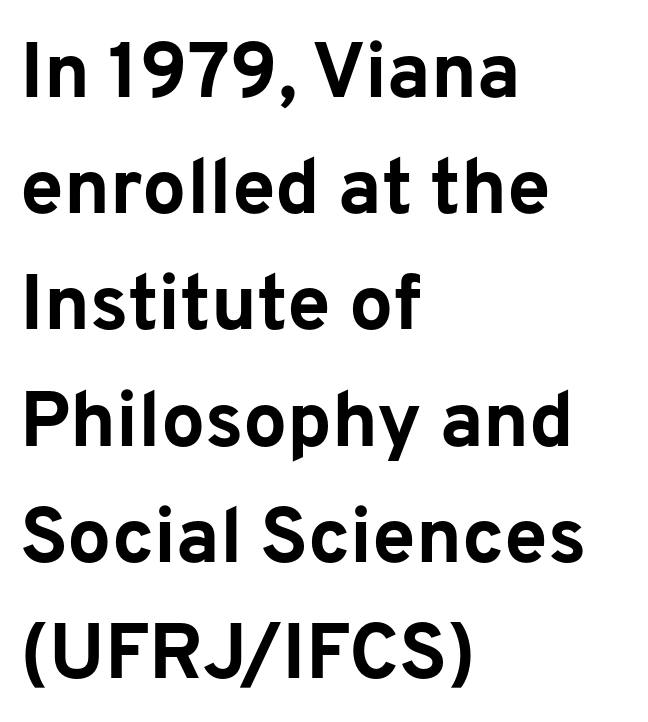
{"serif": "no", "italic": "no", "bold": "yes", "weight": "bold", "width": "normal", "stroke_contrast": "low", "x_height": "medium", "monospaced": "no", "underline": "no", "align": "left", "line_spacing": "normal", "line_spacing_ratio": 1.49, "letter_spacing": "normal", "letter_spacing_em": 0.0, "glyph_px": 78}
